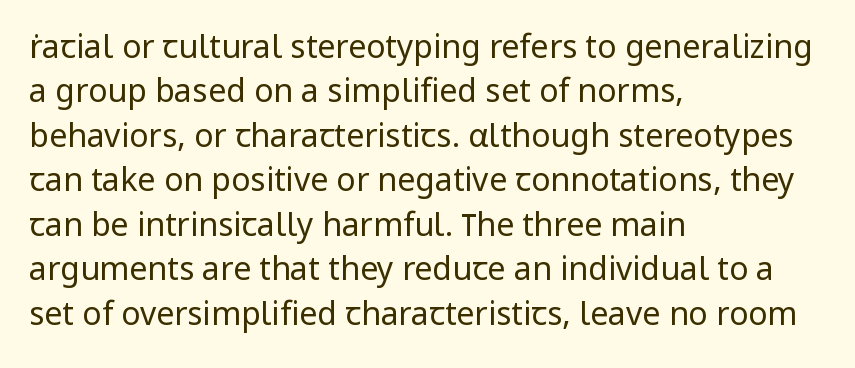
Q: Is the text bold? A: No.
Q: Is the text italic (slanted)? A: No, it is upright.
Q: Is the typeface a serif or a sans-serif typeface? A: Sans-serif.
Q: Is the text underlined? A: No.
Q: How is the paragraph aligned? A: Left-aligned.
Q: Is the spacing between letters normal or unusually wide? A: Normal.
Q: Is the spacing between lines tight, normal or loose? A: Normal.
Q: Width (condensed, normal, or wide)? A: Normal.
Q: Stroke contrast? A: Low.
Q: x-height? A: Medium.
Q: Monospaced? A: No.
